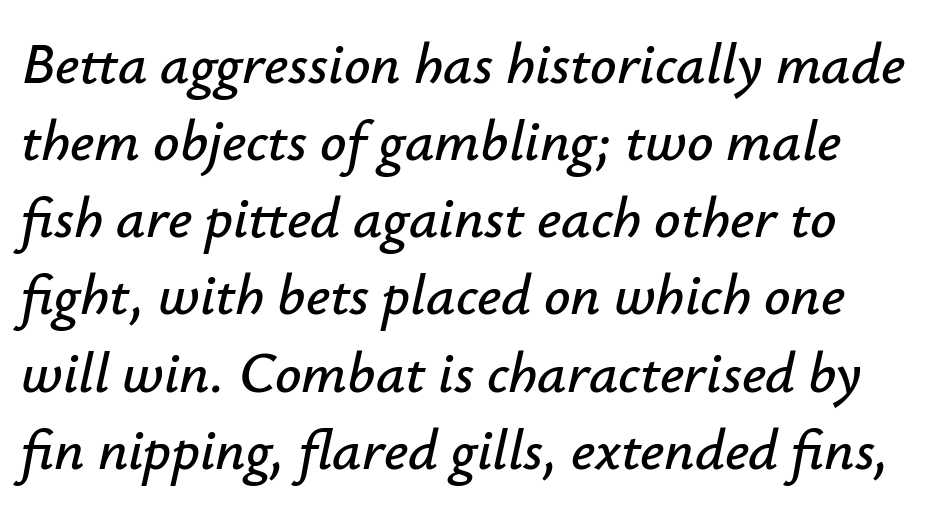
Q: Is the text italic (slanted)? A: Yes, it leans right by about 12 degrees.
Q: Is the text underlined? A: No.
Q: Is the spacing between letters normal or unusually wide? A: Normal.
Q: Is the spacing between lines tight, normal or loose? A: Normal.
Q: Width (condensed, normal, or wide)? A: Normal.
Q: Stroke contrast? A: Low.
Q: x-height? A: Small.
Q: Monospaced? A: No.
